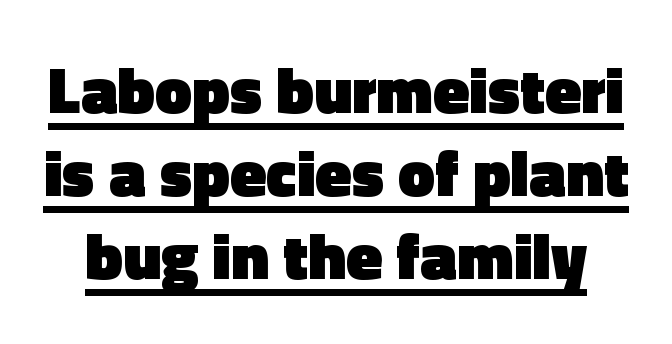
{"serif": "no", "italic": "no", "bold": "yes", "weight": "heavy", "width": "normal", "x_height": "medium", "monospaced": "no", "underline": "yes", "line_spacing": "normal", "line_spacing_ratio": 1.26, "letter_spacing": "normal", "letter_spacing_em": 0.0, "glyph_px": 66}
